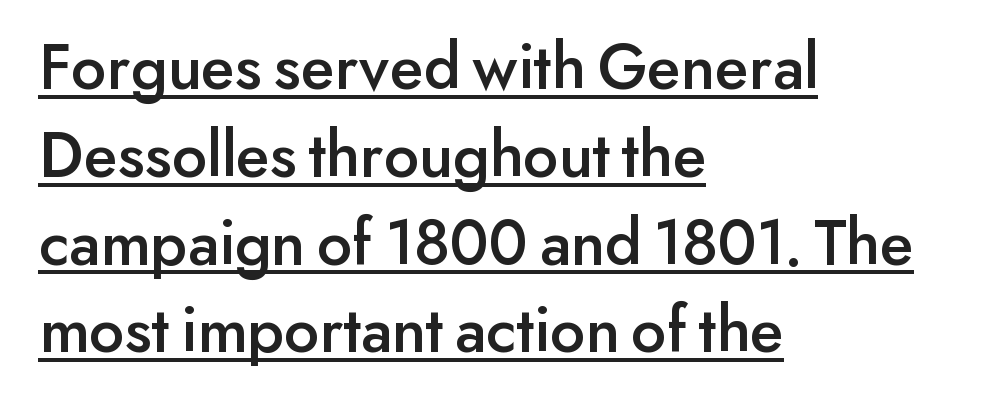
Q: Is the text italic (slanted)? A: No, it is upright.
Q: Is the typeface a serif or a sans-serif typeface? A: Sans-serif.
Q: Is the text underlined? A: Yes.
Q: How is the paragraph aligned? A: Left-aligned.
Q: Is the spacing between letters normal or unusually wide? A: Normal.
Q: Is the spacing between lines tight, normal or loose? A: Normal.
Q: Width (condensed, normal, or wide)? A: Normal.
Q: Stroke contrast? A: Low.
Q: x-height? A: Small.
Q: Monospaced? A: No.
